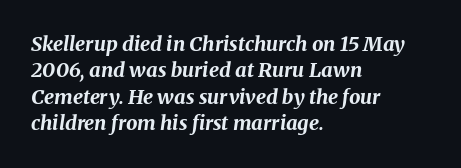
The rendering applies a slant to the glyphs. Heavy-handed strokes throughout: this text is bold. A normal amount of white space separates one row of letters from the next. Type without underlining. The setting favours the left margin, as ordinary paragraphs usually do. Characters follow at the spacing the type designer built in.
